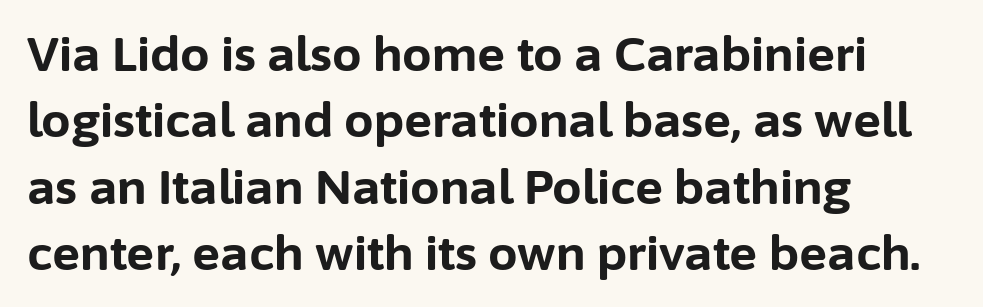
Typographically, this falls in the sans-serif category. A clean baseline with only descenders dipping below it. Reading down the column, the eye jumps a familiar distance to each next line. The text block is weighted toward the left margin, trailing off unevenly rightward.
